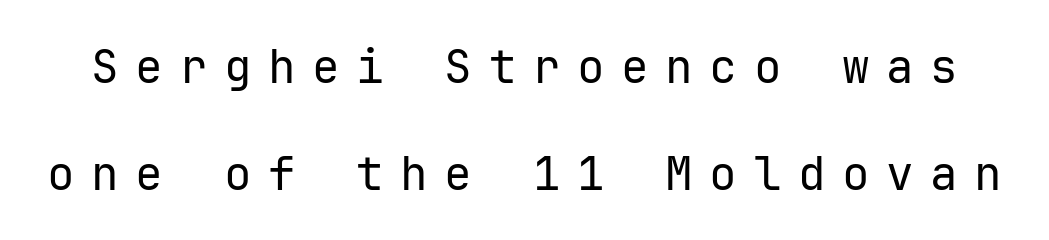
Q: Is the text bold? A: No.
Q: Is the text italic (slanted)? A: No, it is upright.
Q: Is the typeface a serif or a sans-serif typeface? A: Sans-serif.
Q: Is the text underlined? A: No.
Q: Is the spacing between letters normal or unusually wide? A: Unusually wide.
Q: Is the spacing between lines tight, normal or loose? A: Loose.
Q: Width (condensed, normal, or wide)? A: Normal.
Q: Stroke contrast? A: Low.
Q: x-height? A: Medium.
